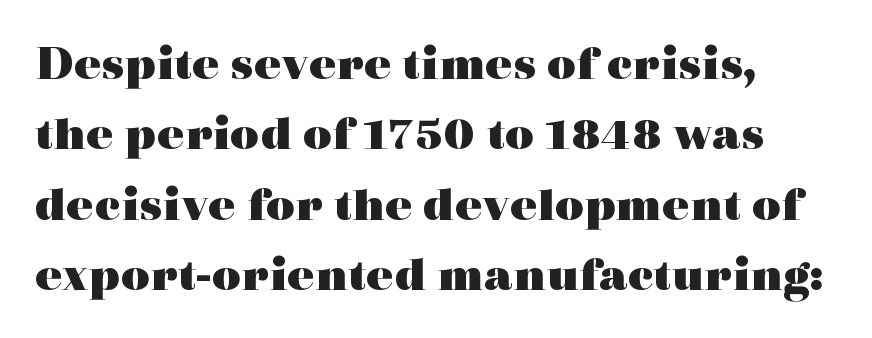
Q: Is the text bold? A: Yes.
Q: Is the text italic (slanted)? A: No, it is upright.
Q: Is the typeface a serif or a sans-serif typeface? A: Serif.
Q: Is the text underlined? A: No.
Q: How is the paragraph aligned? A: Left-aligned.
Q: Is the spacing between letters normal or unusually wide? A: Normal.
Q: Is the spacing between lines tight, normal or loose? A: Normal.
Q: Width (condensed, normal, or wide)? A: Wide.
Q: x-height? A: Medium.
Q: Monospaced? A: No.
